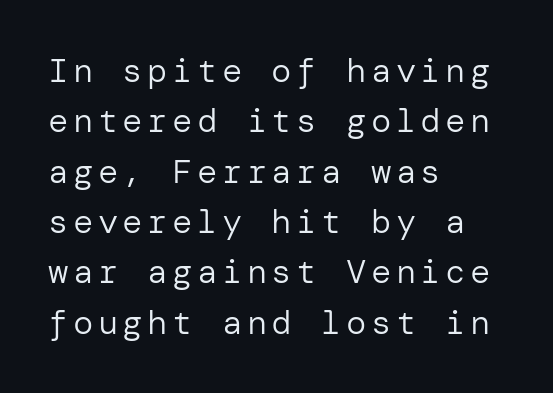
How would I describe the line gaps? Plain and ordinary. The passage shown is not bold in any degree. Leftover space on each line is placed entirely after the last word. This is roman type, the default non-slanted kind.
